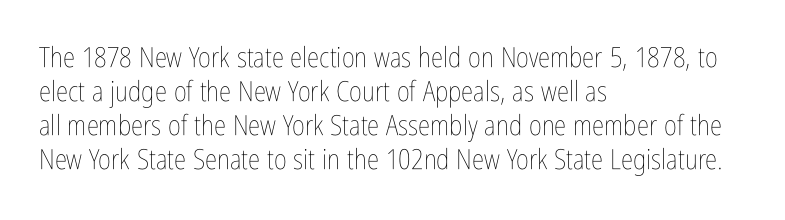
Q: Is the text bold? A: No.
Q: Is the text italic (slanted)? A: No, it is upright.
Q: Is the text underlined? A: No.
Q: How is the paragraph aligned? A: Left-aligned.
Q: Is the spacing between letters normal or unusually wide? A: Normal.
Q: Width (condensed, normal, or wide)? A: Condensed.
Q: Stroke contrast? A: Low.
Q: x-height? A: Medium.
Q: Monospaced? A: No.
